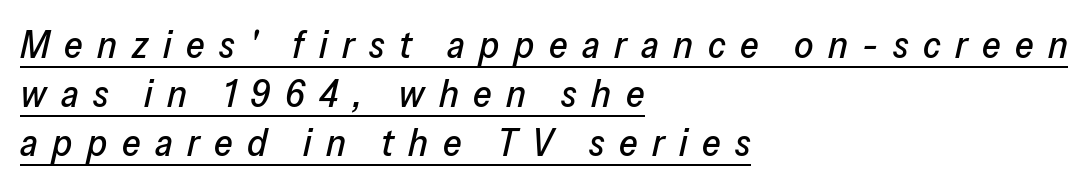
Notice how descenders clear the ascenders below comfortably — that's standard leading. Italic: yes, the glyphs are oblique. Substantial extra tracking has been applied to these lines. The passage shown is typed in a proportional face where columns would drift.
